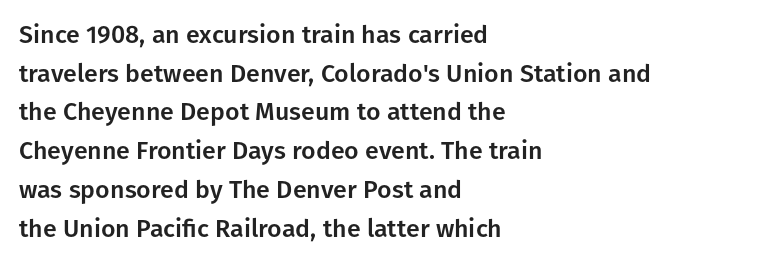
The image shows 25 px text type, upright; set left-aligned, normal line spacing (1.55x), normal letter spacing, not underlined.
